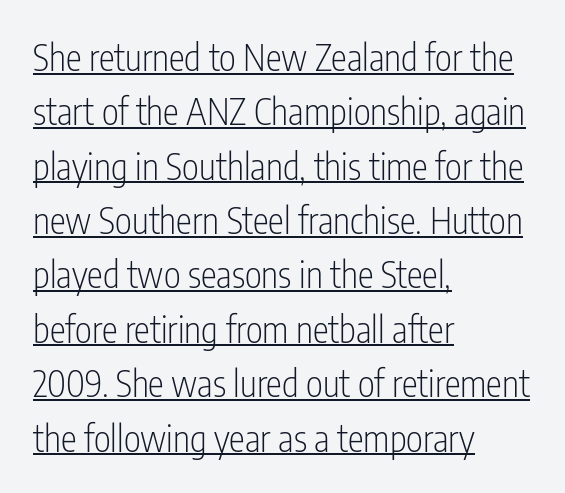
The image shows 36 px light, condensed sans-serif type, upright; set left-aligned, normal line spacing (1.51x), normal letter spacing, underlined; low stroke contrast and a medium x-height.
